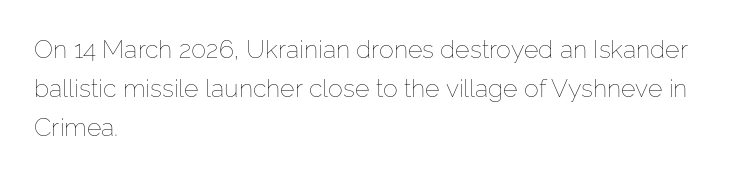
The image shows 25 px text type, upright; set left-aligned, normal line spacing (1.57x), normal letter spacing, not underlined.
